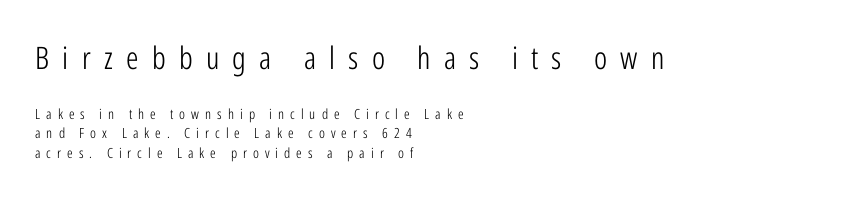
Bigger letters appear in the top chunk; the bottom chunk is reduced. Only glyphs here, with clear space below each row. Nothing heavy about these letters — not bold at all. Each letter's strokes conclude bluntly, with no projecting serifs. Successive baselines arrive at the customary interval. Look at the tracking — it's clearly loosened, letters drifting apart.
